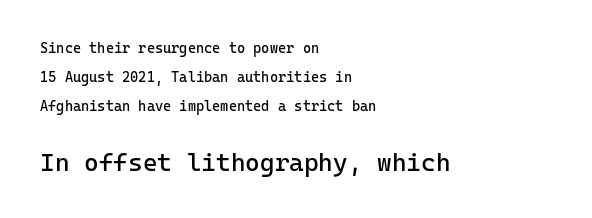
{"italic": "no", "bold": "no", "underline": "no", "align": "left", "line_spacing": "loose", "line_spacing_ratio": 2.08, "letter_spacing": "normal", "letter_spacing_em": 0.0, "larger_block": "second", "size_ratio": 1.79, "glyph_px": 25}
